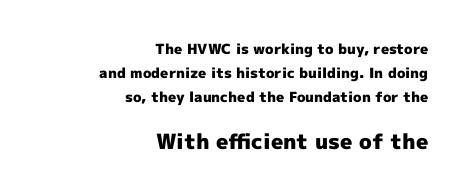
Q: Is the text bold? A: Yes.
Q: Is the text italic (slanted)? A: No, it is upright.
Q: Is the text underlined? A: No.
Q: How is the paragraph aligned? A: Right-aligned.
Q: Is the spacing between letters normal or unusually wide? A: Normal.
Q: Is the spacing between lines tight, normal or loose? A: Normal.
Q: Which block of text is set in a larger size, the first (top) or the second (bottom)? A: The second (bottom) one.
